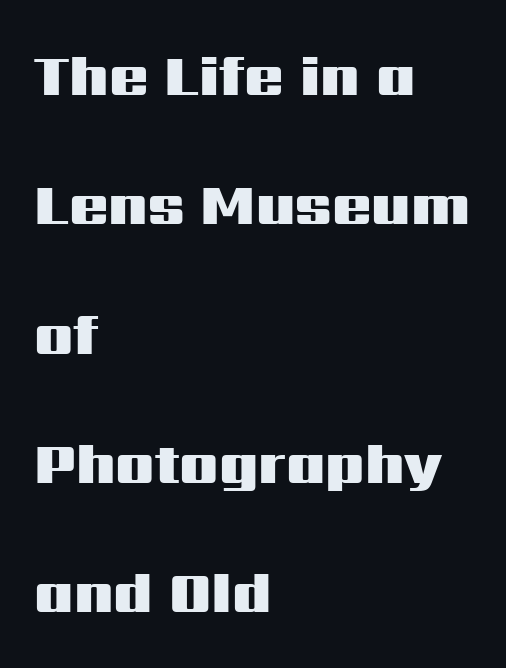
The lines are spread far apart with generous leading. Nope, not italic — everything's standing straight. Font category for this specimen: sans-serif. Note the varied advance widths — an 'i' is clearly narrower than an 'm'. Look at the stroke-to-counter ratio: heavy, a bold.
